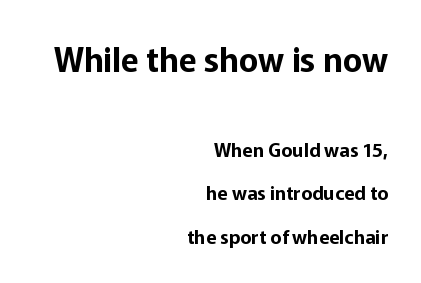
The image shows 33 px sans-serif type, upright; set right-aligned, loose line spacing (2.27x), normal letter spacing, not underlined; the first (top) block is 1.74x larger; low stroke contrast and a medium x-height.
